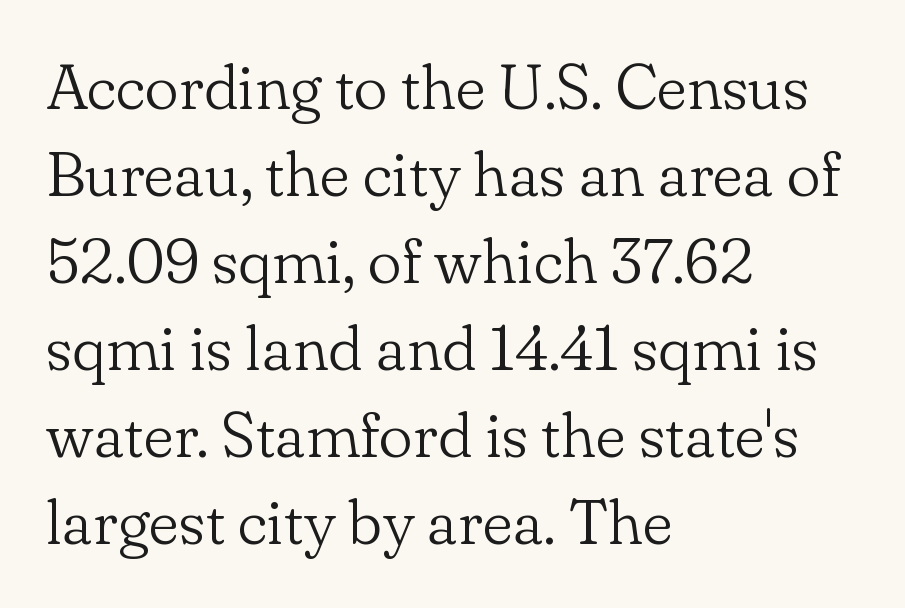
Q: Is the text bold? A: No.
Q: Is the text italic (slanted)? A: No, it is upright.
Q: Is the typeface a serif or a sans-serif typeface? A: Serif.
Q: Is the text underlined? A: No.
Q: How is the paragraph aligned? A: Left-aligned.
Q: Is the spacing between letters normal or unusually wide? A: Normal.
Q: Is the spacing between lines tight, normal or loose? A: Normal.
Q: Width (condensed, normal, or wide)? A: Normal.
Q: Stroke contrast? A: Low.
Q: x-height? A: Small.
Q: Monospaced? A: No.
